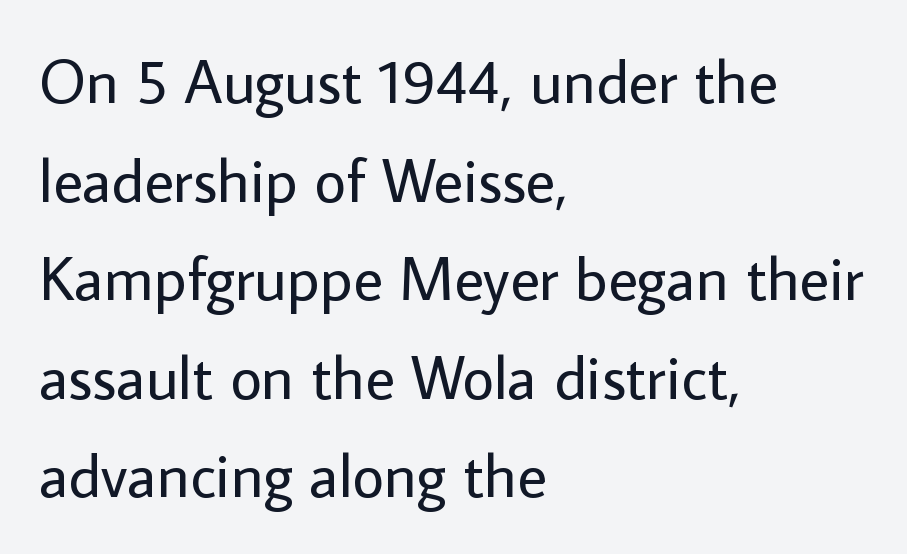
Glyph-to-glyph distance matches everyday printed text. Only glyphs here, with clear space below each row. This sample uses a sans-serif face. Baseline-to-baseline distance is the conventional proportion of letter height. Here the designer chose a conventional face with non-uniform glyph widths. Is the type heavy? It reads as light-to-regular instead.
